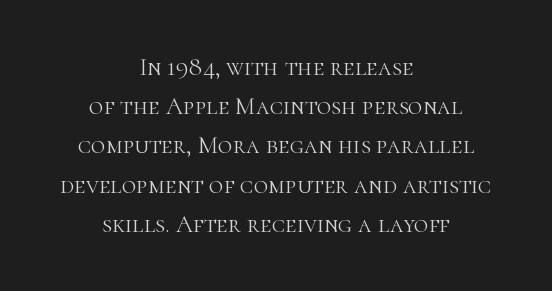
{"italic": "no", "bold": "no", "underline": "no", "align": "center", "line_spacing": "normal", "line_spacing_ratio": 1.57, "letter_spacing": "normal", "letter_spacing_em": 0.0, "glyph_px": 25}
